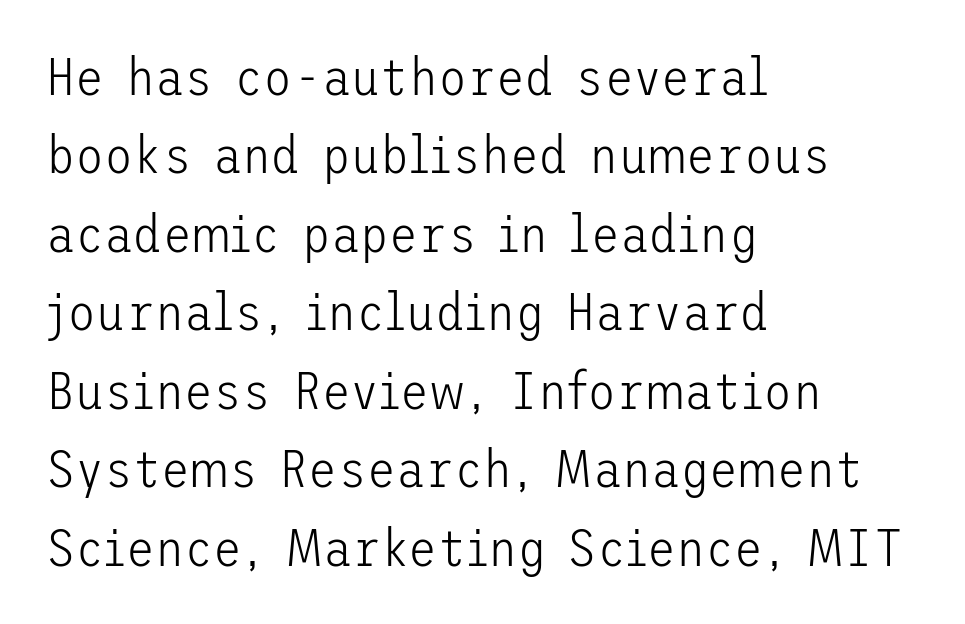
{"serif": "no", "italic": "no", "bold": "no", "weight": "light", "width": "normal", "stroke_contrast": "low", "x_height": "medium", "underline": "no", "align": "left", "line_spacing": "normal", "line_spacing_ratio": 1.48, "letter_spacing": "normal", "letter_spacing_em": 0.0, "glyph_px": 53}
